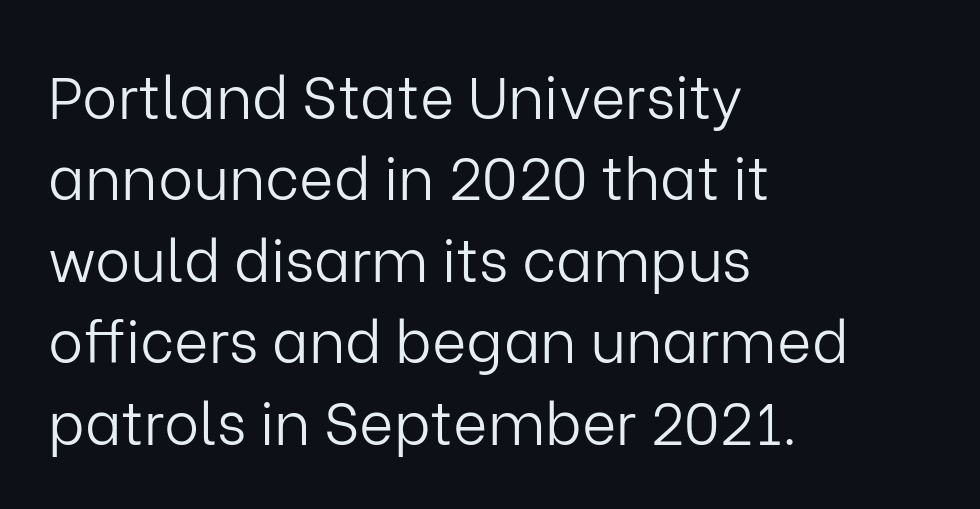
The image shows 59 px light sans-serif type, upright; set left-aligned, normal line spacing (1.38x), normal letter spacing, not underlined; low stroke contrast and a medium x-height.
